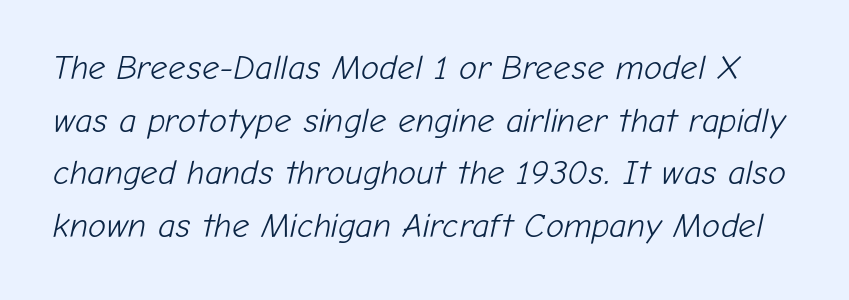
{"italic": "yes", "lean": "right", "slant_degrees": 12, "bold": "no", "weight": "light", "width": "normal", "stroke_contrast": "low", "x_height": "medium", "monospaced": "no", "underline": "no", "line_spacing": "normal", "line_spacing_ratio": 1.55, "letter_spacing": "normal", "letter_spacing_em": 0.0, "glyph_px": 34}
